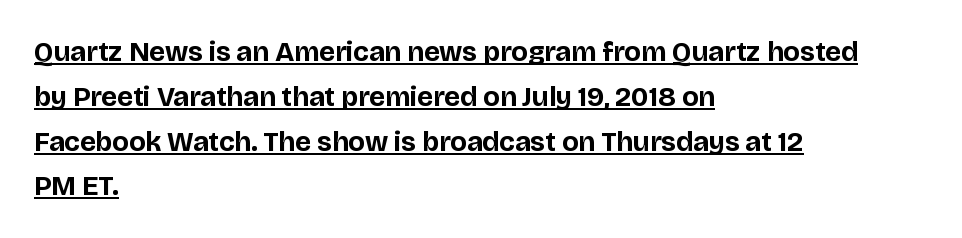
Q: Is the text bold? A: Yes.
Q: Is the text italic (slanted)? A: No, it is upright.
Q: Is the typeface a serif or a sans-serif typeface? A: Sans-serif.
Q: Is the text underlined? A: Yes.
Q: How is the paragraph aligned? A: Left-aligned.
Q: Is the spacing between letters normal or unusually wide? A: Normal.
Q: Is the spacing between lines tight, normal or loose? A: Normal.
Q: Width (condensed, normal, or wide)? A: Normal.
Q: Stroke contrast? A: Low.
Q: x-height? A: Large.
Q: Monospaced? A: No.
